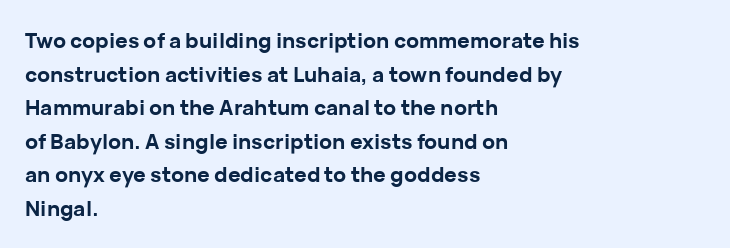
The image shows 21 px bold type, upright; set left-aligned, normal line spacing (1.6x), normal letter spacing, not underlined.
